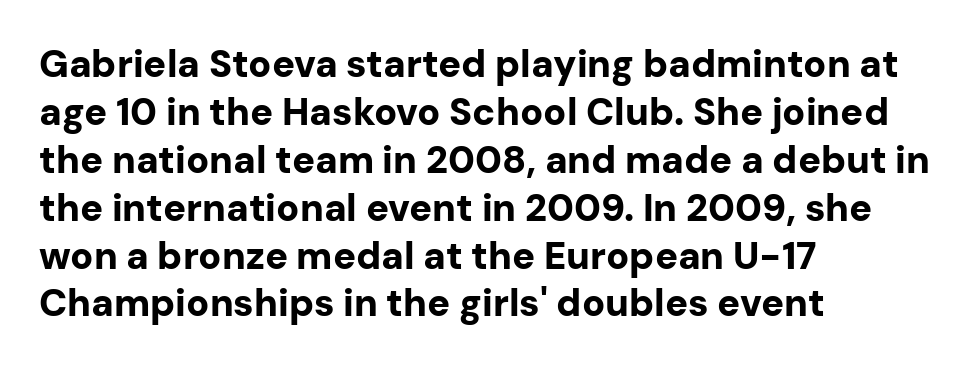
Q: Is the text bold? A: Yes.
Q: Is the text italic (slanted)? A: No, it is upright.
Q: Is the typeface a serif or a sans-serif typeface? A: Sans-serif.
Q: Is the text underlined? A: No.
Q: How is the paragraph aligned? A: Left-aligned.
Q: Is the spacing between letters normal or unusually wide? A: Normal.
Q: Is the spacing between lines tight, normal or loose? A: Normal.
Q: Width (condensed, normal, or wide)? A: Normal.
Q: Stroke contrast? A: Low.
Q: x-height? A: Medium.
Q: Monospaced? A: No.
